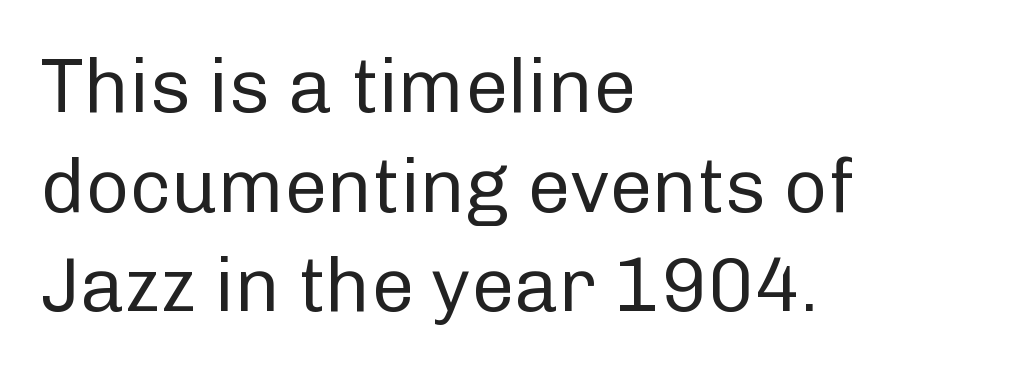
The image shows 76 px regular-weight sans-serif type, upright; set left-aligned, normal line spacing (1.31x), normal letter spacing, not underlined; low stroke contrast and a medium x-height.
